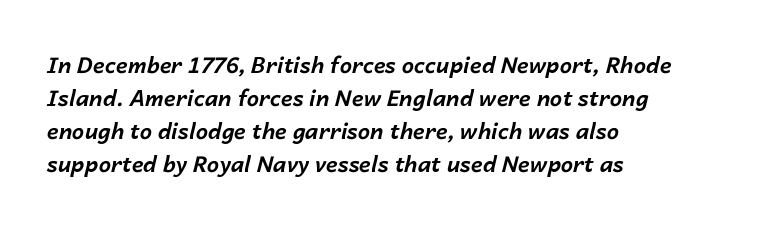
The image shows 22 px bold type, italic (leaning right); set left-aligned, normal line spacing (1.5x), normal letter spacing, not underlined.
